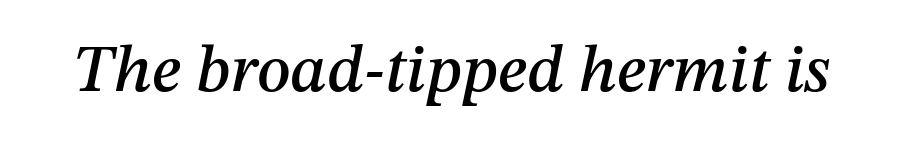
{"italic": "yes", "lean": "right", "slant_degrees": 12, "width": "normal", "stroke_contrast": "medium", "x_height": "medium", "monospaced": "no", "underline": "no", "letter_spacing": "normal", "letter_spacing_em": 0.0, "glyph_px": 67}
